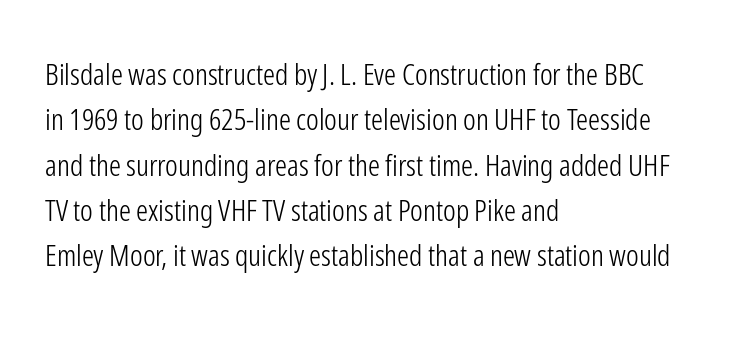
{"serif": "no", "italic": "no", "bold": "no", "weight": "light", "width": "condensed", "stroke_contrast": "low", "x_height": "medium", "monospaced": "no", "underline": "no", "align": "left", "line_spacing": "normal", "line_spacing_ratio": 1.51, "letter_spacing": "normal", "letter_spacing_em": 0.0, "glyph_px": 30}
